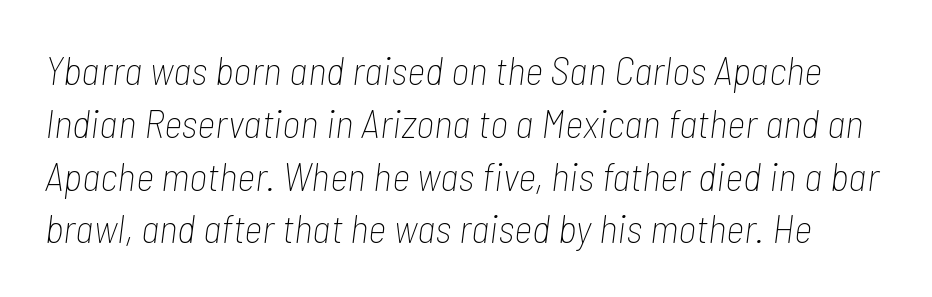
Q: Is the text bold? A: No.
Q: Is the text italic (slanted)? A: Yes, it leans right by about 7 degrees.
Q: Is the text underlined? A: No.
Q: Is the spacing between letters normal or unusually wide? A: Normal.
Q: Is the spacing between lines tight, normal or loose? A: Normal.
Q: Width (condensed, normal, or wide)? A: Condensed.
Q: Stroke contrast? A: Low.
Q: x-height? A: Medium.
Q: Monospaced? A: No.
